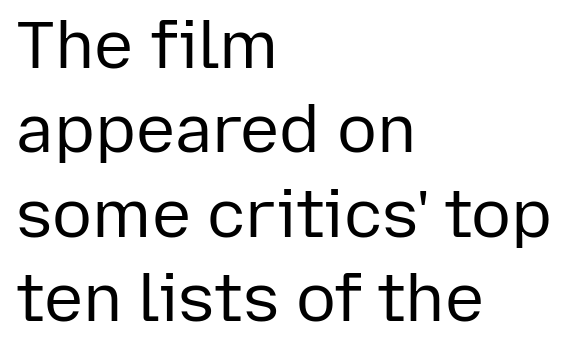
The rendering uses natural spacing where letterforms have individual widths. The letters carry no serifs — their stems end cleanly without finishing strokes. If you drew a line through each stem, it would be perfectly vertical. Just letters on the line, the space beneath them empty.
